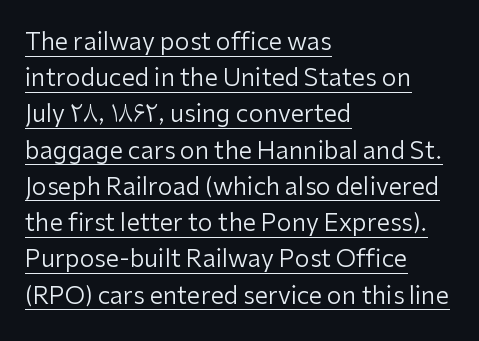
When letters stand straight like this, we call the style roman or upright. Nothing heavy about these letters — not bold at all. You can see a thin bar hugging the bottom of the glyphs. A typesetter would call this zero additional tracking. Regarding leading, the lines here are spaced in the standard way.
